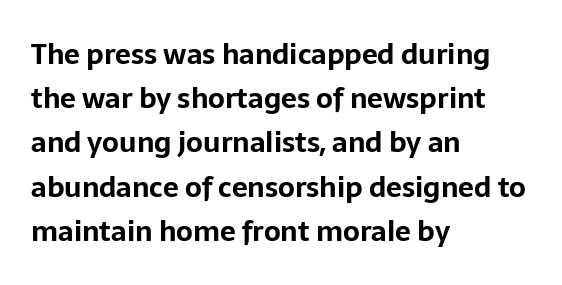
Q: Is the text bold? A: Yes.
Q: Is the text italic (slanted)? A: No, it is upright.
Q: Is the typeface a serif or a sans-serif typeface? A: Sans-serif.
Q: Is the text underlined? A: No.
Q: How is the paragraph aligned? A: Left-aligned.
Q: Is the spacing between letters normal or unusually wide? A: Normal.
Q: Is the spacing between lines tight, normal or loose? A: Normal.
Q: Width (condensed, normal, or wide)? A: Normal.
Q: Stroke contrast? A: Low.
Q: x-height? A: Medium.
Q: Monospaced? A: No.
